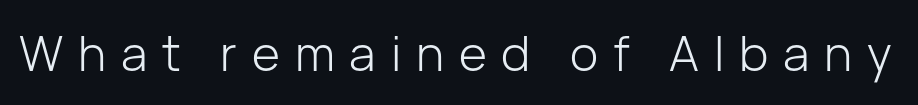
Anything drawn beneath the words? Only blank space. If you drew a line through each stem, it would be perfectly vertical. No extra ink here — the face is not bold. Check where the strokes stop: nothing finishes them off — pure sans. Loose tracking; the words dissolve into strings of separated letters.
